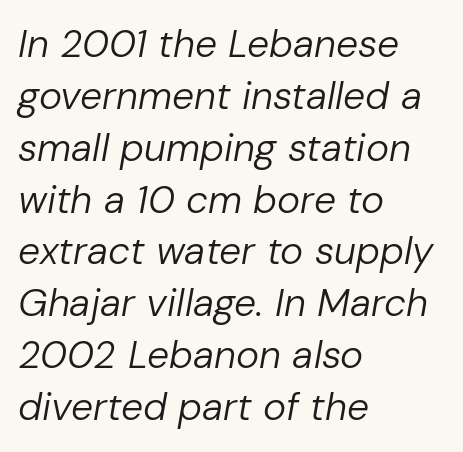
{"italic": "yes", "lean": "right", "slant_degrees": 10, "bold": "no", "weight": "regular", "width": "normal", "stroke_contrast": "low", "x_height": "medium", "monospaced": "no", "underline": "no", "align": "left", "line_spacing": "normal", "line_spacing_ratio": 1.33, "letter_spacing": "normal", "letter_spacing_em": 0.0, "glyph_px": 39}
